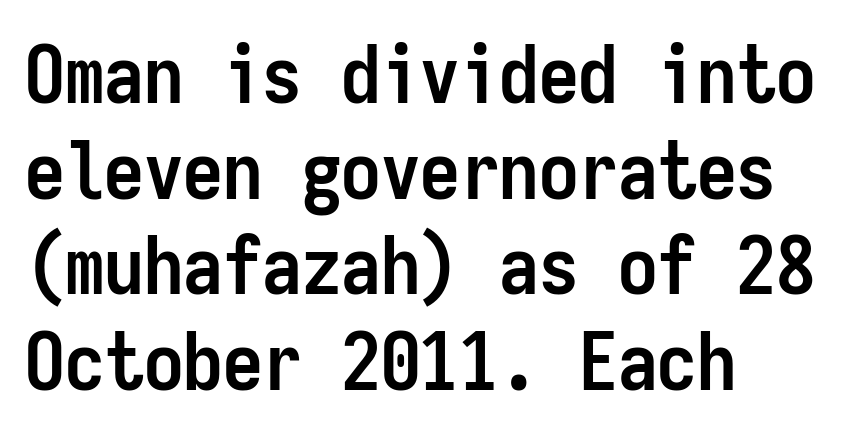
Q: Is the text bold? A: Yes.
Q: Is the text italic (slanted)? A: No, it is upright.
Q: Is the typeface a serif or a sans-serif typeface? A: Sans-serif.
Q: Is the text underlined? A: No.
Q: How is the paragraph aligned? A: Left-aligned.
Q: Is the spacing between letters normal or unusually wide? A: Normal.
Q: Width (condensed, normal, or wide)? A: Condensed.
Q: Stroke contrast? A: Low.
Q: x-height? A: Medium.
Q: Monospaced? A: Yes.
